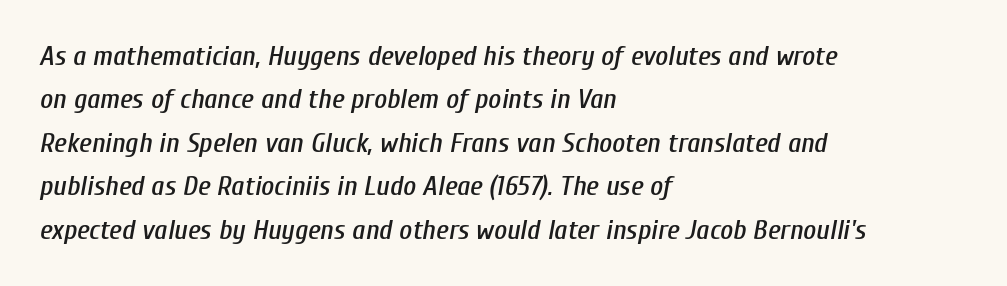
Q: Is the text italic (slanted)? A: Yes, it leans right by about 10 degrees.
Q: Is the text underlined? A: No.
Q: How is the paragraph aligned? A: Left-aligned.
Q: Is the spacing between letters normal or unusually wide? A: Normal.
Q: Is the spacing between lines tight, normal or loose? A: Normal.
Q: Width (condensed, normal, or wide)? A: Condensed.
Q: Stroke contrast? A: Low.
Q: x-height? A: Medium.
Q: Monospaced? A: No.
